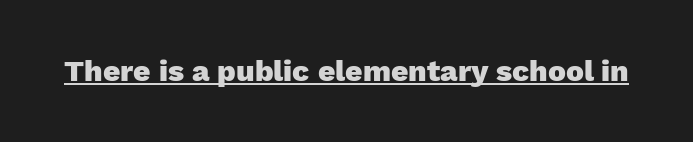
These lines were composed using upright roman letters. You can see a thin bar hugging the bottom of the glyphs. Looks like regular typesetting: each glyph gets only the width it needs. Inter-character spacing is left at the font's built-in metrics. On the weight axis this lands at bold, roughly 700.
